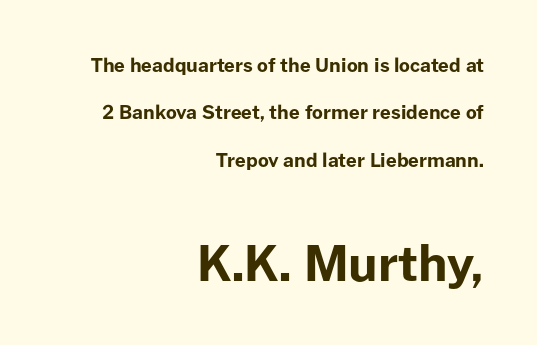
The image shows 48 px bold sans-serif type, upright; set right-aligned, loose line spacing (2.5x), normal letter spacing, not underlined; the second (bottom) block is 2.53x larger; low stroke contrast and a medium x-height.
